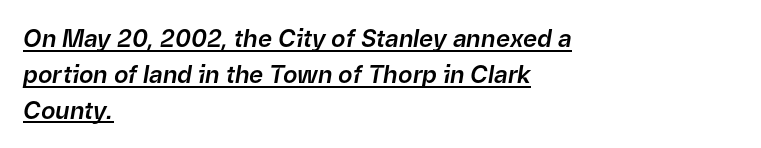
Q: Is the text italic (slanted)? A: Yes, it leans right by about 9 degrees.
Q: Is the text underlined? A: Yes.
Q: How is the paragraph aligned? A: Left-aligned.
Q: Is the spacing between letters normal or unusually wide? A: Normal.
Q: Is the spacing between lines tight, normal or loose? A: Normal.
